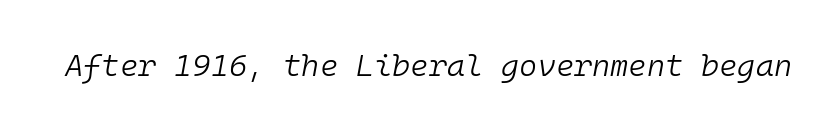
Q: Is the text bold? A: No.
Q: Is the text italic (slanted)? A: Yes, it leans right by about 10 degrees.
Q: Is the text underlined? A: No.
Q: Is the spacing between letters normal or unusually wide? A: Normal.
Q: Width (condensed, normal, or wide)? A: Normal.
Q: Stroke contrast? A: Low.
Q: x-height? A: Medium.
Q: Monospaced? A: Yes.
